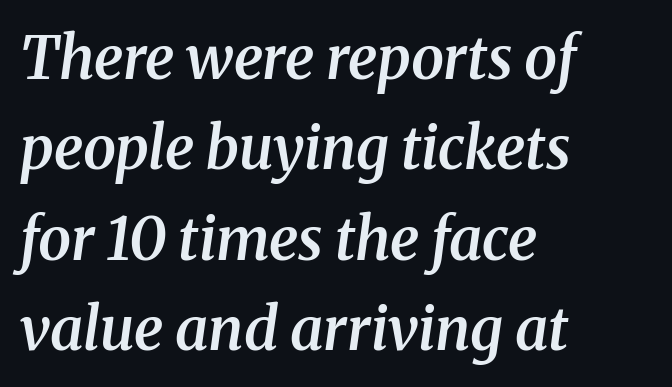
When letters slant like this, we call the style italic. Each letter keeps its own natural width here, so spacing adapts to shape. The rendering shows small feet on the letterforms — a serif design. Reading down the column, the eye jumps a familiar distance to each next line. The lines are quadded left.
